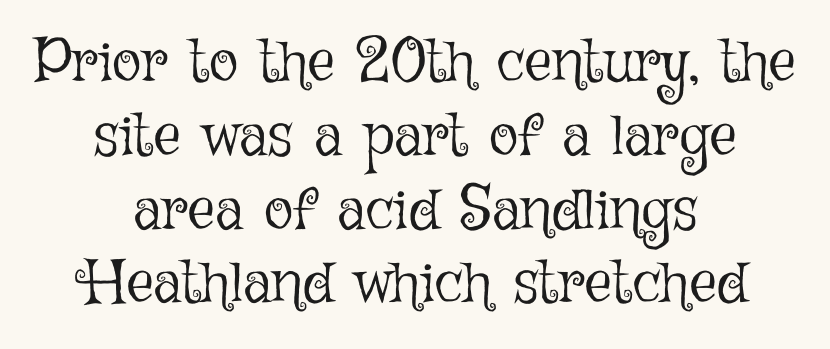
Q: Is the text bold? A: No.
Q: Is the text italic (slanted)? A: No, it is upright.
Q: Is the text underlined? A: No.
Q: How is the paragraph aligned? A: Centered.
Q: Is the spacing between letters normal or unusually wide? A: Normal.
Q: Width (condensed, normal, or wide)? A: Normal.
Q: Stroke contrast? A: Low.
Q: x-height? A: Medium.
Q: Monospaced? A: No.
